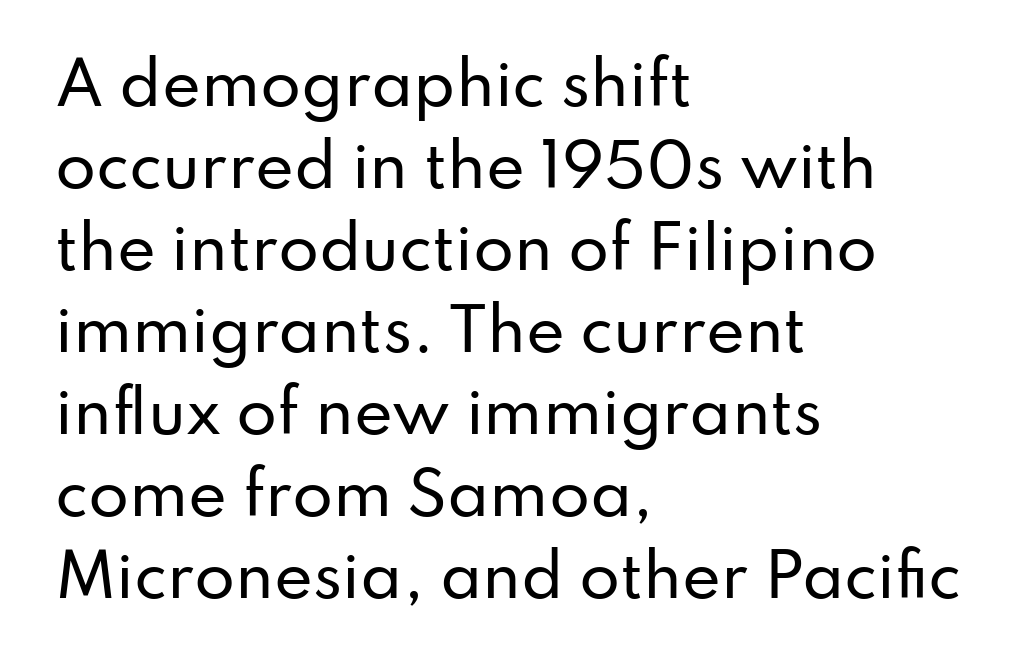
{"serif": "no", "italic": "no", "width": "normal", "stroke_contrast": "low", "x_height": "small", "monospaced": "no", "underline": "no", "align": "left", "line_spacing": "normal", "line_spacing_ratio": 1.39, "letter_spacing": "normal", "letter_spacing_em": 0.0, "glyph_px": 59}
